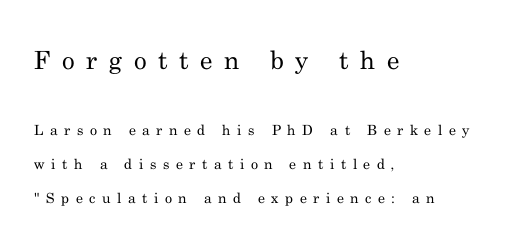
The image shows 25 px text type, upright; set left-aligned, loose line spacing (2.43x), unusually wide letter spacing (+0.46 em), not underlined; the first (top) block is 1.79x larger.
